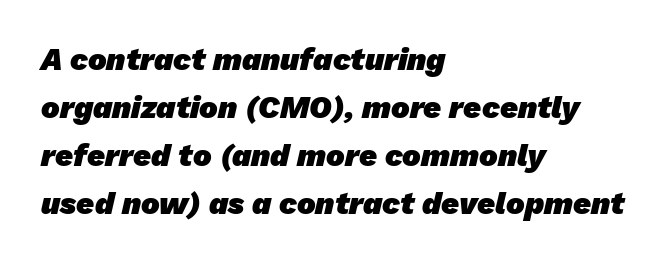
The image shows 31 px heavy sans-serif type; set left-aligned, normal line spacing (1.55x), normal letter spacing, not underlined; low stroke contrast and a medium x-height.
